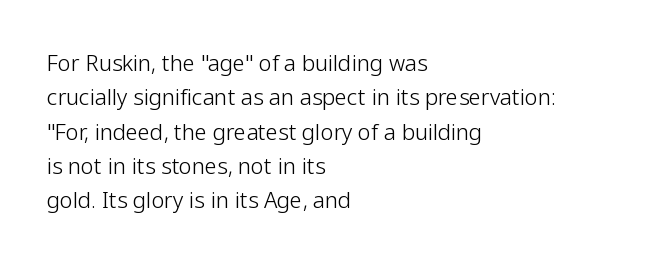
Q: Is the text bold? A: No.
Q: Is the text italic (slanted)? A: No, it is upright.
Q: Is the text underlined? A: No.
Q: How is the paragraph aligned? A: Left-aligned.
Q: Is the spacing between letters normal or unusually wide? A: Normal.
Q: Is the spacing between lines tight, normal or loose? A: Normal.
